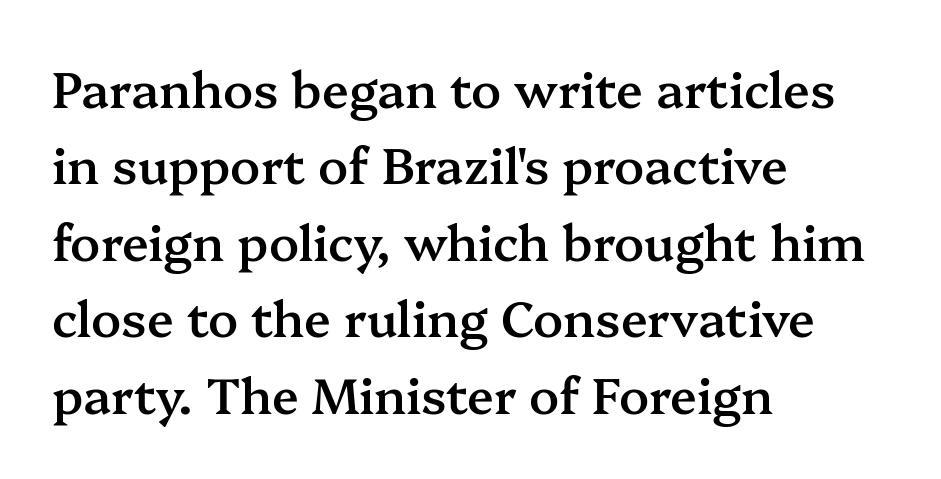
The image shows 49 px semibold serif type, upright; set left-aligned, normal line spacing (1.56x), normal letter spacing, not underlined; medium stroke contrast and a medium x-height.
